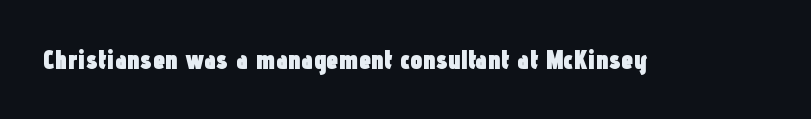
Q: Is the text bold? A: Yes.
Q: Is the text italic (slanted)? A: No, it is upright.
Q: Is the text underlined? A: No.
Q: Is the spacing between letters normal or unusually wide? A: Normal.
